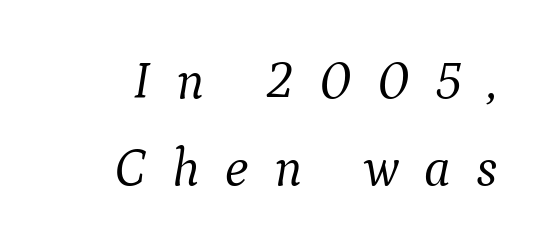
The image shows 53 px light serif type, italic (leaning right); set normal line spacing (1.64x), unusually wide letter spacing (+0.48 em), not underlined; medium stroke contrast and a medium x-height.
